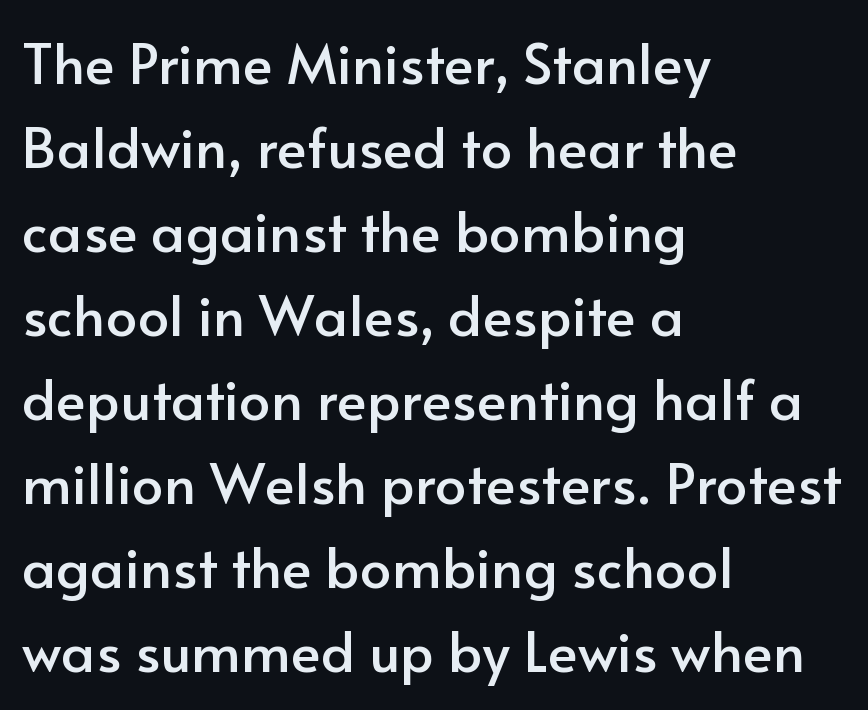
Does the leading feel generous? No, just average. Looks like regular typesetting: each glyph gets only the width it needs. The specimen omits any rule beneath the text block's lines. What stands out about the letter spacing? Nothing — it is the standard amount.
